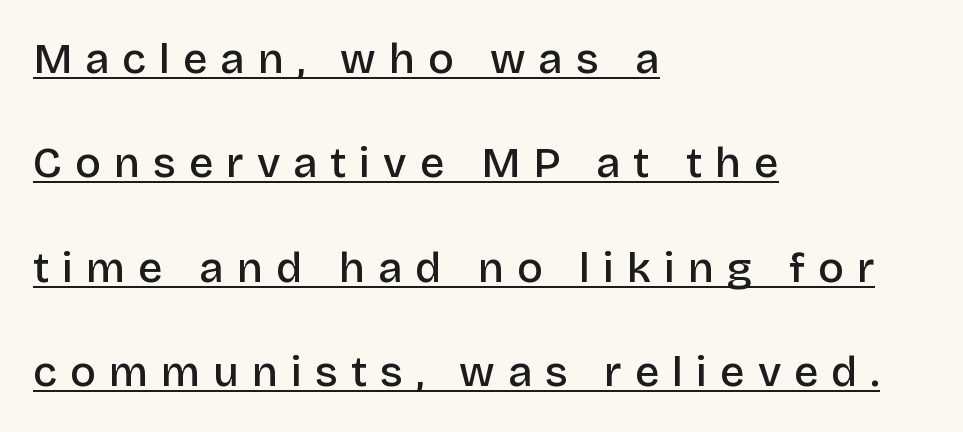
Q: Is the text bold? A: Semi-bold.
Q: Is the text italic (slanted)? A: No, it is upright.
Q: Is the typeface a serif or a sans-serif typeface? A: Sans-serif.
Q: Is the text underlined? A: Yes.
Q: How is the paragraph aligned? A: Left-aligned.
Q: Is the spacing between letters normal or unusually wide? A: Unusually wide.
Q: Is the spacing between lines tight, normal or loose? A: Loose.
Q: Width (condensed, normal, or wide)? A: Normal.
Q: Stroke contrast? A: Low.
Q: x-height? A: Large.
Q: Monospaced? A: No.
